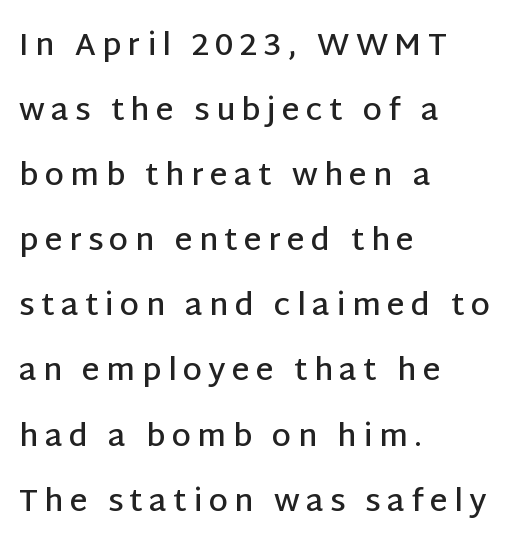
{"serif": "no", "italic": "no", "bold": "semi", "weight": "semibold", "width": "normal", "stroke_contrast": "low", "x_height": "large", "monospaced": "no", "underline": "no", "align": "left", "line_spacing": "loose", "line_spacing_ratio": 2.1, "letter_spacing": "wide", "letter_spacing_em": 0.2, "glyph_px": 31}
